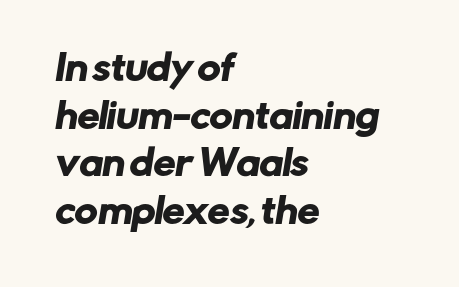
The image shows 35 px sans-serif type; set left-aligned, normal line spacing (1.36x), normal letter spacing, not underlined; low stroke contrast and a medium x-height.
